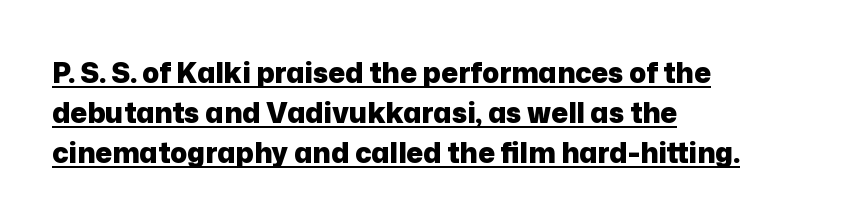
The image shows 28 px heavy sans-serif type, upright; set left-aligned, normal line spacing (1.42x), normal letter spacing, underlined; low stroke contrast and a medium x-height.
